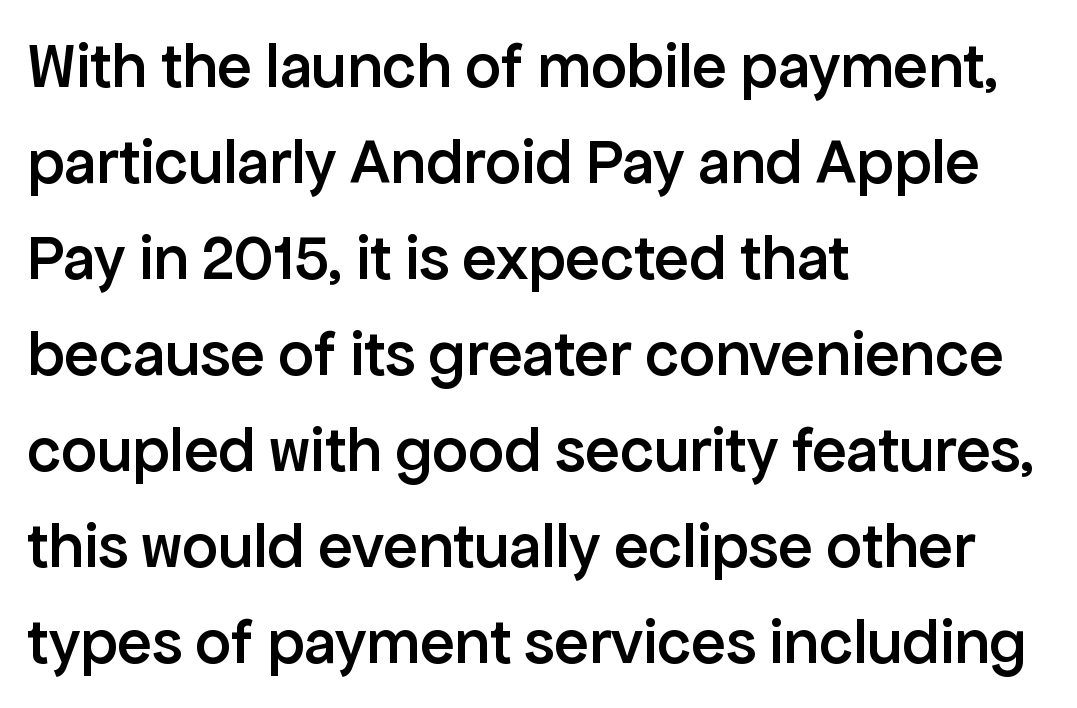
Q: Is the text bold? A: Semi-bold.
Q: Is the text italic (slanted)? A: No, it is upright.
Q: Is the typeface a serif or a sans-serif typeface? A: Sans-serif.
Q: Is the text underlined? A: No.
Q: How is the paragraph aligned? A: Left-aligned.
Q: Is the spacing between letters normal or unusually wide? A: Normal.
Q: Is the spacing between lines tight, normal or loose? A: Normal.
Q: Width (condensed, normal, or wide)? A: Normal.
Q: Stroke contrast? A: Low.
Q: x-height? A: Medium.
Q: Monospaced? A: No.
